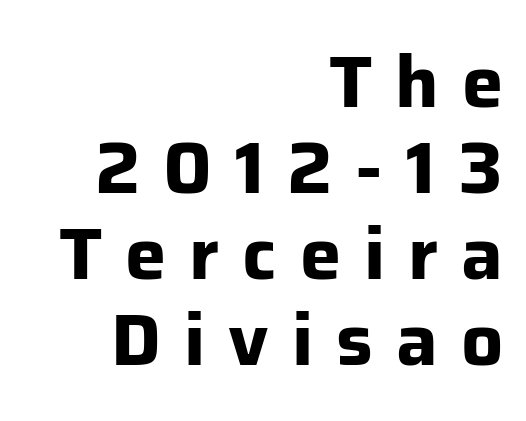
The lettering holds an erect, upright posture throughout. The passage shown is emphatically bold. The type is letterspaced generously, with wide tracking. Think of a printed novel: that variable character pitch is what you see here. The compositor pushed each line to the right boundary.
